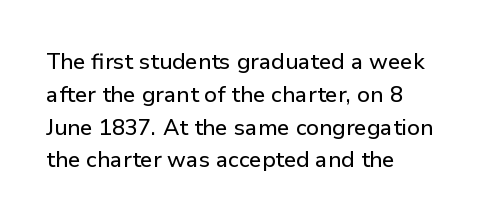
Q: Is the text italic (slanted)? A: No, it is upright.
Q: Is the text underlined? A: No.
Q: How is the paragraph aligned? A: Left-aligned.
Q: Is the spacing between letters normal or unusually wide? A: Normal.
Q: Is the spacing between lines tight, normal or loose? A: Normal.
